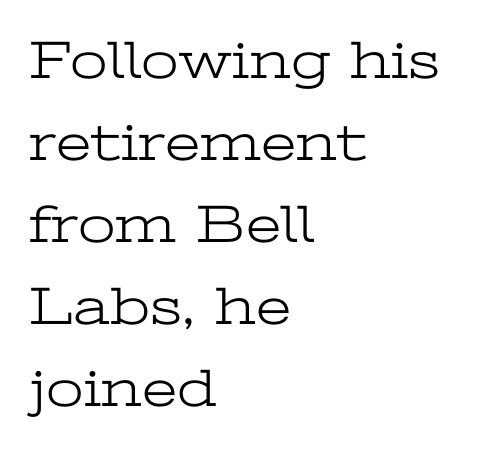
The image shows 54 px light, wide serif type, upright; set left-aligned, normal line spacing (1.52x), normal letter spacing, not underlined; low stroke contrast and a medium x-height.
